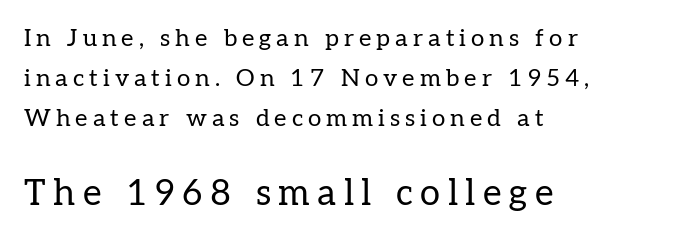
{"serif": "yes", "italic": "no", "bold": "no", "weight": "regular", "width": "normal", "stroke_contrast": "low", "x_height": "medium", "monospaced": "no", "underline": "no", "align": "left", "line_spacing": "normal", "line_spacing_ratio": 1.66, "letter_spacing": "wide", "letter_spacing_em": 0.21, "larger_block": "second", "size_ratio": 1.5, "glyph_px": 36}
